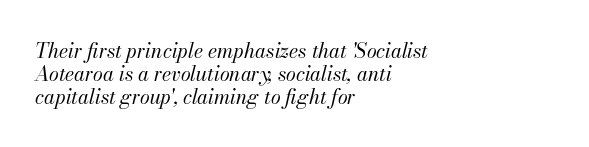
You could call the tracking neutral — neither tight nor loose. Rendered with sloped, italic letterforms. Line spacing here is tight. Line starts are locked; line ends wander.
